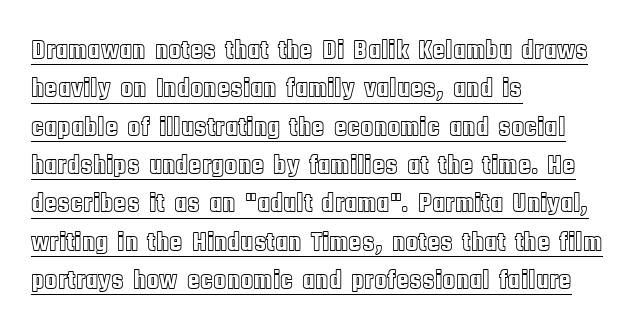
Q: Is the text italic (slanted)? A: No, it is upright.
Q: Is the text underlined? A: Yes.
Q: How is the paragraph aligned? A: Left-aligned.
Q: Is the spacing between letters normal or unusually wide? A: Normal.
Q: Is the spacing between lines tight, normal or loose? A: Normal.
